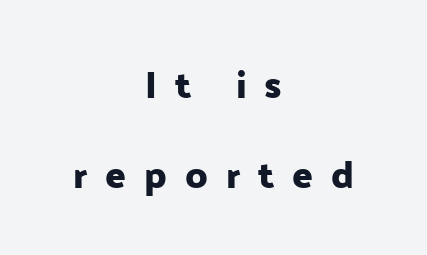
These lines are composed in type without serifs. How would I describe the line gaps? Wide and relaxed. No italicization has been applied; the sample stays upright. The face used here is proportionally spaced, like ordinary book or web type.
